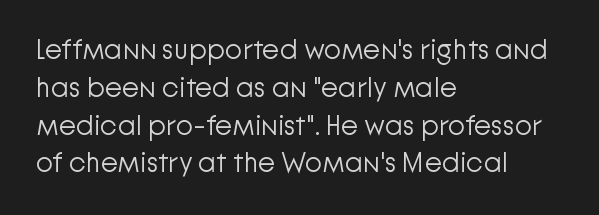
The image shows 28 px light sans-serif type, upright; set left-aligned, normal line spacing (1.35x), normal letter spacing, not underlined; low stroke contrast and a medium x-height.
